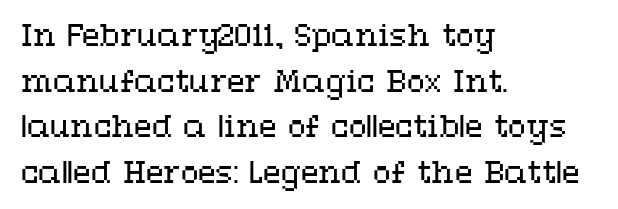
Q: Is the text bold? A: No.
Q: Is the text italic (slanted)? A: No, it is upright.
Q: Is the text underlined? A: No.
Q: How is the paragraph aligned? A: Left-aligned.
Q: Is the spacing between letters normal or unusually wide? A: Normal.
Q: Is the spacing between lines tight, normal or loose? A: Normal.
Q: Width (condensed, normal, or wide)? A: Wide.
Q: Stroke contrast? A: Medium.
Q: x-height? A: Medium.
Q: Monospaced? A: No.
